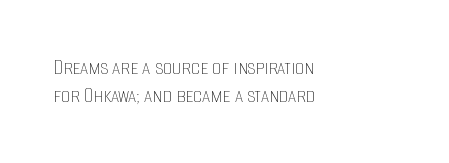
Every stem runs plumb, perpendicular to the baseline. Layout note: lines flush left. Decoration check: the copy has no underline. Short note: letters normally spaced.
